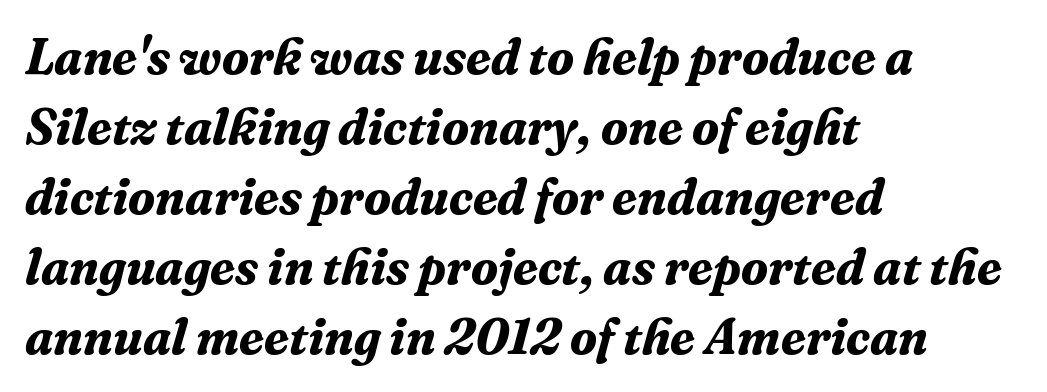
The image shows 50 px bold serif type, italic (leaning right); set left-aligned, normal line spacing (1.4x), normal letter spacing, not underlined; medium stroke contrast and a medium x-height.
